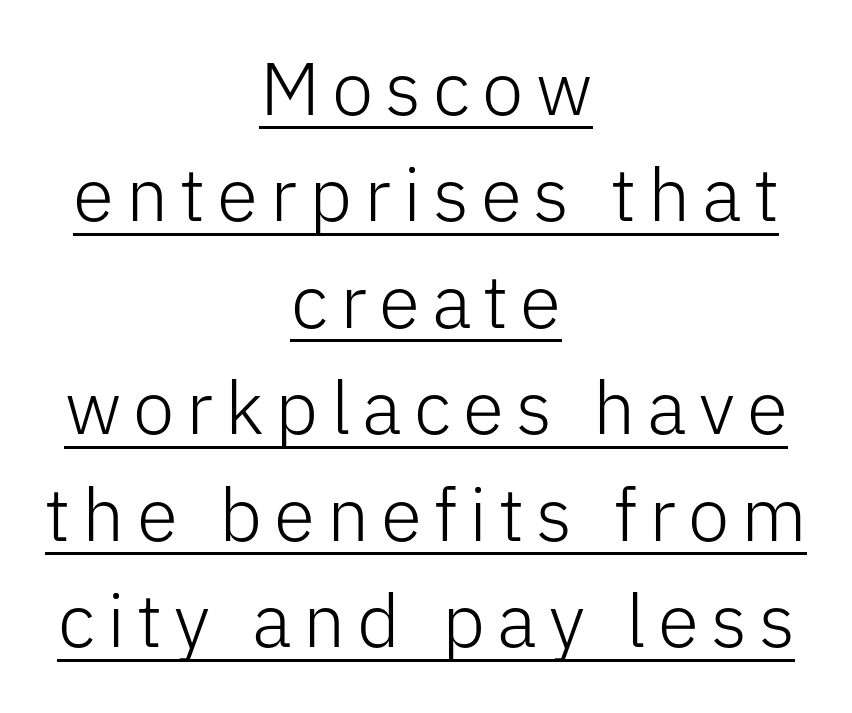
{"serif": "no", "italic": "no", "bold": "no", "weight": "light", "width": "normal", "stroke_contrast": "low", "x_height": "medium", "monospaced": "no", "underline": "yes", "align": "center", "line_spacing": "normal", "line_spacing_ratio": 1.42, "glyph_px": 75}
